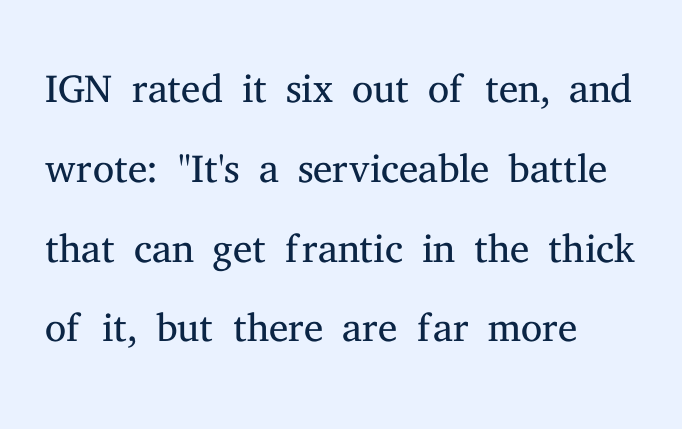
The image shows 60 px light serif type, upright; set left-aligned, normal line spacing (1.33x), normal letter spacing, not underlined; medium stroke contrast and a medium x-height.
